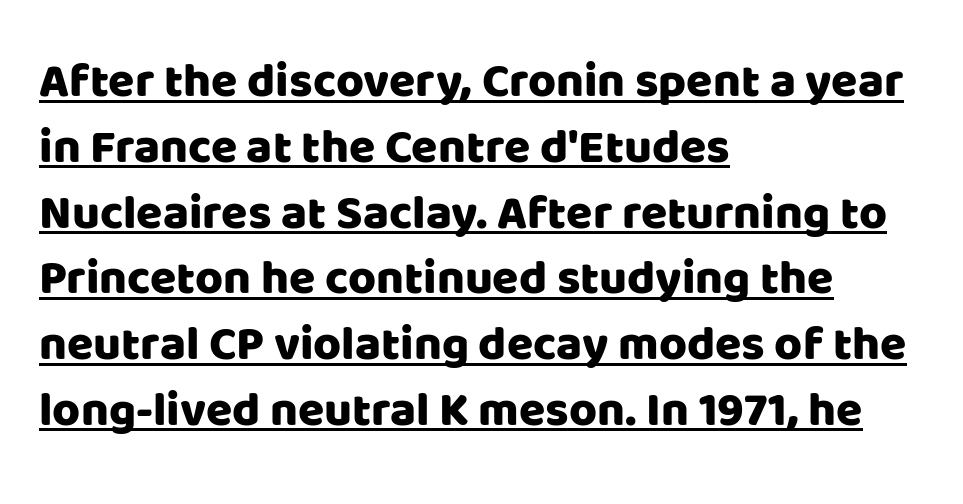
These lines keep a tight, regular rhythm from letter to letter. Do the characters align in a grid? No, the font is proportional. What's the leading like? Ordinary, nothing unusual. Tall strokes in this sample are plumb rather than angled. Regarding serifs, this sample does without them. The paragraph has a hard left edge and a soft right edge.
